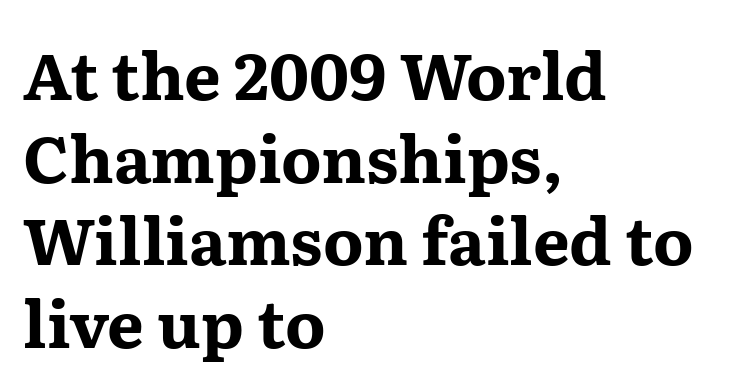
Italic: no, the glyphs are upright roman. Successive baselines arrive at the customary interval. In terms of letterform style, serifs are clearly present. Weight: bold. The text block is weighted toward the left margin, trailing off unevenly rightward. In terms of letterspacing, this is plain default setting.
